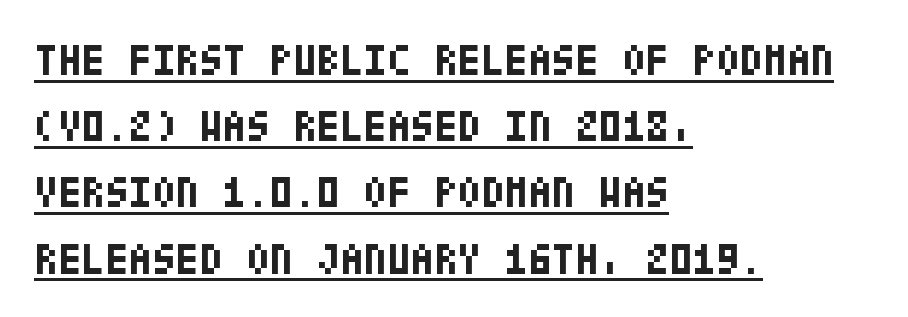
{"serif": "no", "italic": "no", "bold": "yes", "weight": "bold", "width": "condensed", "stroke_contrast": "low", "x_height": "large", "underline": "yes", "align": "left", "line_spacing": "normal", "line_spacing_ratio": 1.54, "letter_spacing": "normal", "letter_spacing_em": 0.0, "glyph_px": 43}
